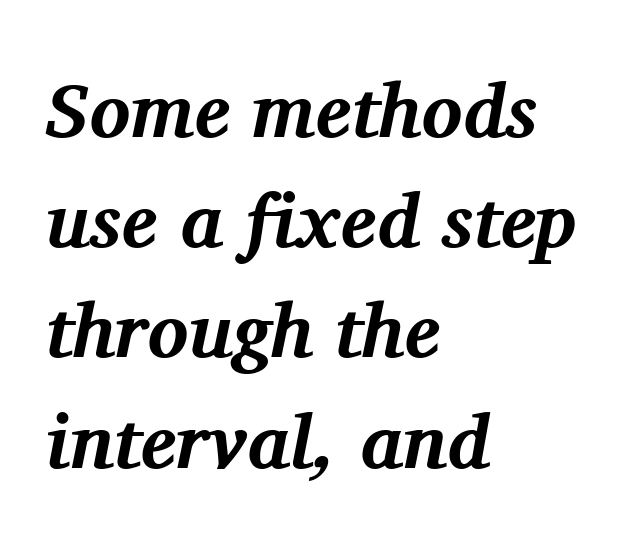
Evenly set lines give the paragraph a standard silhouette. Typographically, this falls in the serif category. Look at the stroke-to-counter ratio: heavy, a bold. Does extra space separate the letters? No, they use regular spacing.
